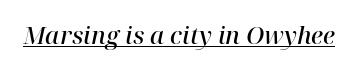
The image shows 24 px text type, italic (leaning right); set normal letter spacing, underlined.
